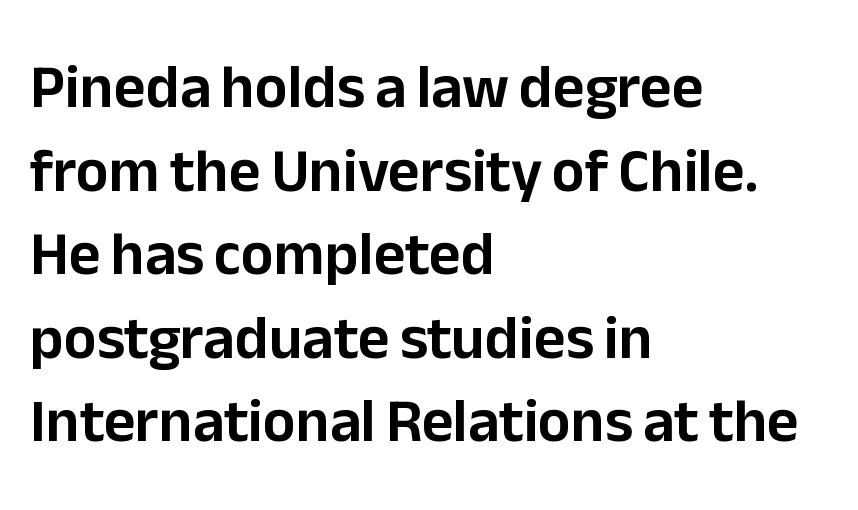
Regarding leading, the lines here are spaced in the standard way. A clean baseline with only descenders dipping below it. The specimen reads as upright at a glance. Short and long lines alike share a common starting point at left. These lines are composed in type without serifs. The letters advance in unequal steps, a hallmark of proportional type.
